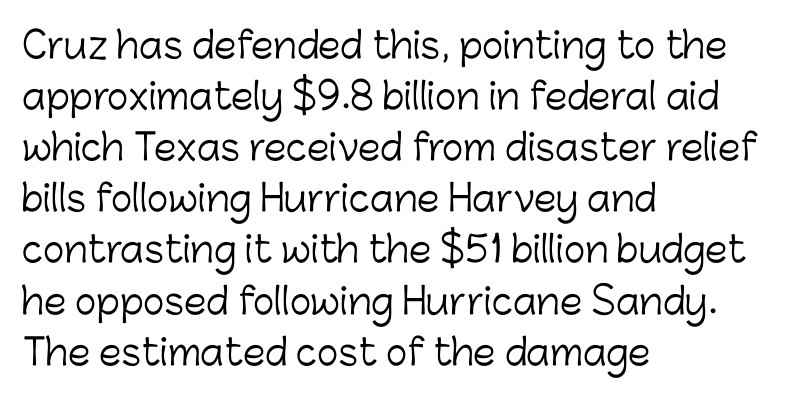
Q: Is the text bold? A: No.
Q: Is the text italic (slanted)? A: No, it is upright.
Q: Is the typeface a serif or a sans-serif typeface? A: Sans-serif.
Q: Is the text underlined? A: No.
Q: How is the paragraph aligned? A: Left-aligned.
Q: Is the spacing between letters normal or unusually wide? A: Normal.
Q: Is the spacing between lines tight, normal or loose? A: Normal.
Q: Width (condensed, normal, or wide)? A: Normal.
Q: Stroke contrast? A: Low.
Q: x-height? A: Medium.
Q: Monospaced? A: No.
